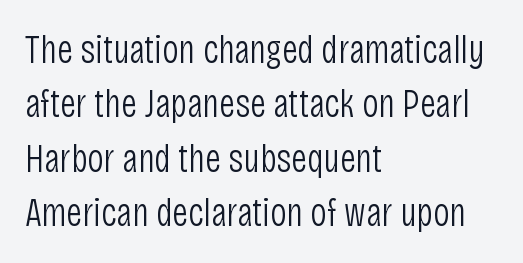
The image shows 40 px light, condensed sans-serif type, upright; set left-aligned, normal line spacing (1.36x), normal letter spacing, not underlined; low stroke contrast and a large x-height.
